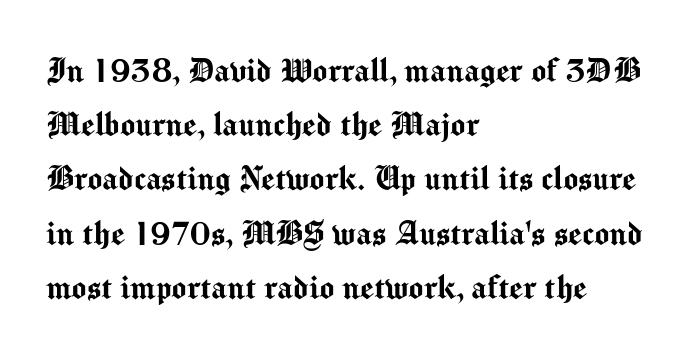
Q: Is the text italic (slanted)? A: No, it is upright.
Q: Is the typeface a serif or a sans-serif typeface? A: Sans-serif.
Q: Is the text underlined? A: No.
Q: How is the paragraph aligned? A: Left-aligned.
Q: Is the spacing between letters normal or unusually wide? A: Normal.
Q: Is the spacing between lines tight, normal or loose? A: Normal.
Q: Width (condensed, normal, or wide)? A: Normal.
Q: Stroke contrast? A: Medium.
Q: x-height? A: Medium.
Q: Monospaced? A: No.
